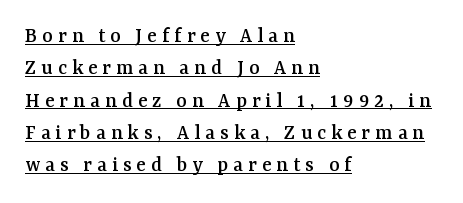
Does extra space separate the letters? Yes, quite a lot of it. Horizontal alignment here is leftward, the default for most running prose. Tall strokes in this sample are plumb rather than angled. Leading: standard.
